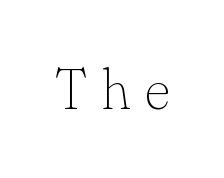
{"serif": "yes", "italic": "no", "bold": "no", "weight": "thin", "width": "normal", "stroke_contrast": "low", "x_height": "small", "monospaced": "no", "underline": "no", "letter_spacing": "wide", "letter_spacing_em": 0.25, "glyph_px": 56}
